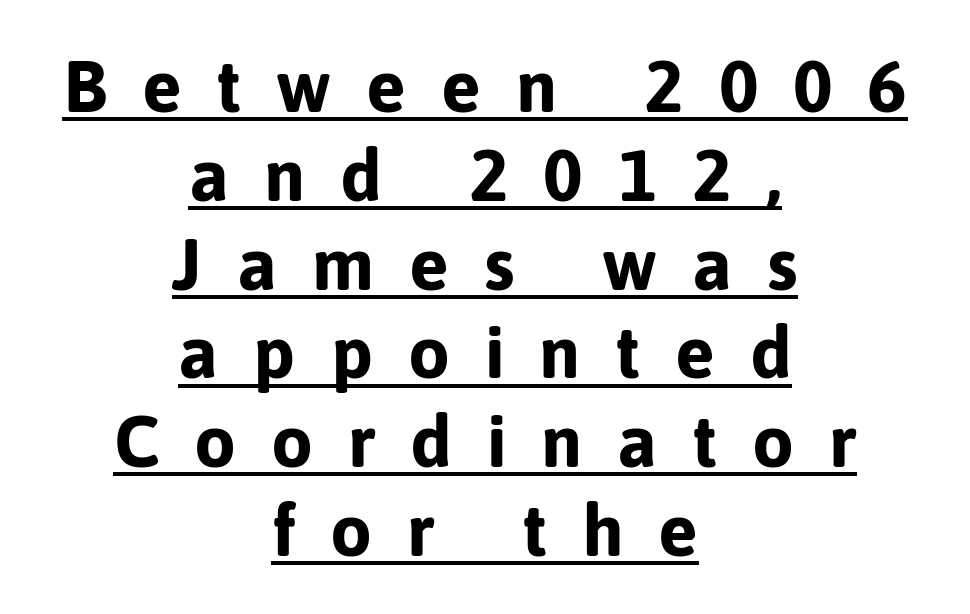
{"serif": "no", "italic": "no", "bold": "yes", "weight": "bold", "width": "normal", "stroke_contrast": "low", "x_height": "medium", "monospaced": "no", "underline": "yes", "align": "center", "line_spacing_ratio": 1.2, "letter_spacing": "wide", "letter_spacing_em": 0.47, "glyph_px": 74}
